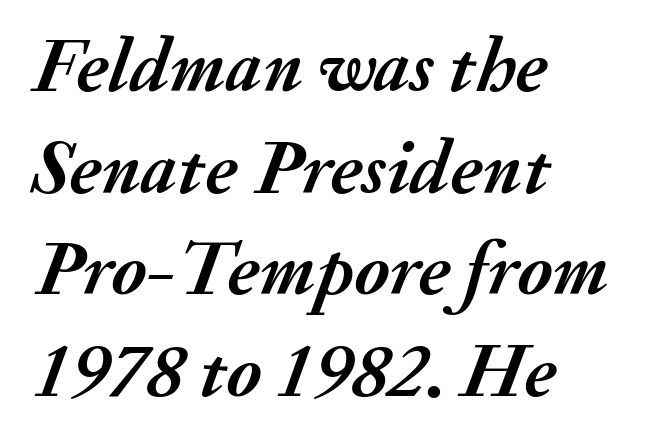
{"italic": "yes", "lean": "right", "slant_degrees": 20, "bold": "yes", "weight": "semibold", "width": "normal", "stroke_contrast": "medium", "x_height": "small", "monospaced": "no", "underline": "no", "align": "left", "line_spacing": "normal", "line_spacing_ratio": 1.32, "letter_spacing": "normal", "letter_spacing_em": 0.0, "glyph_px": 77}
